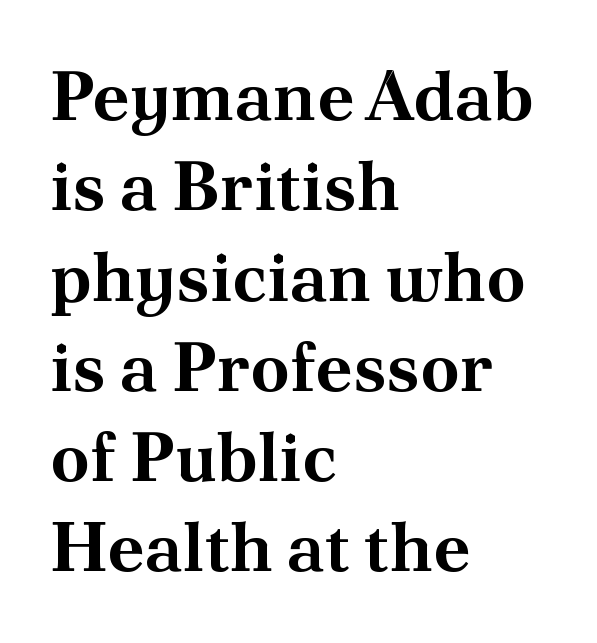
This sample keeps an unexceptional amount of space between lines. Is the letter spacing exaggerated? No — it looks like the ordinary default. Is this a sans? No — the strokes have serifs. Just letters on the line, the space beneath them empty. Designer's note — italics off, roman on.
